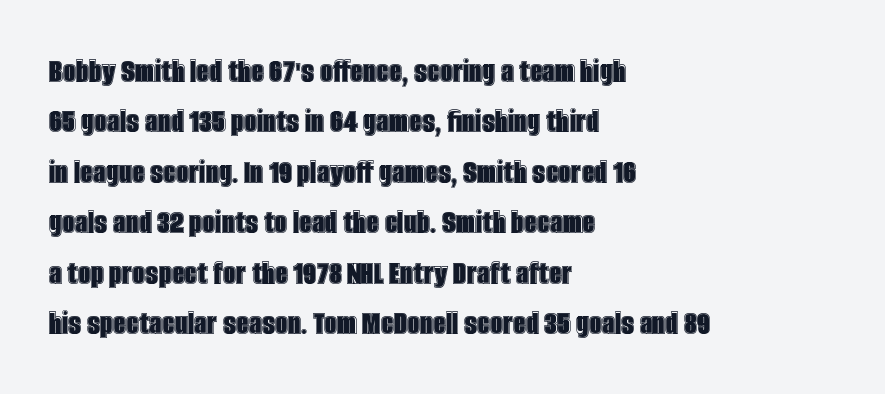
Glance below the letters and you will spot only blank space. The ragged edge is on the right, which tells us the setting is flush left. Normally led — the rows are evenly, conventionally spaced. Short note: letters normally spaced. You can tell it's not italic because the verticals are truly vertical. Looks like regular typesetting: each glyph gets only the width it needs.
